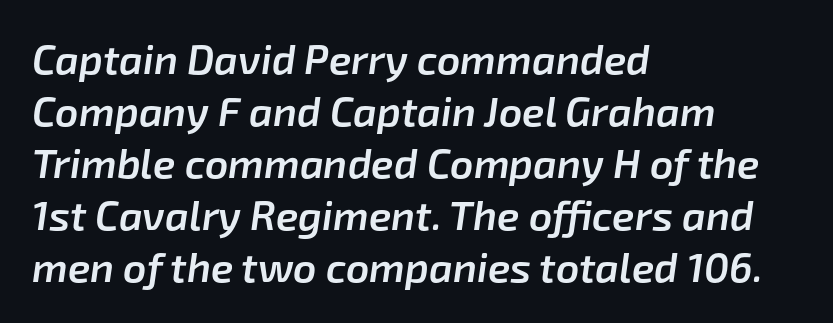
The image shows 41 px semibold type, italic (leaning right); set left-aligned, normal line spacing (1.27x), normal letter spacing, not underlined; low stroke contrast and a medium x-height.
